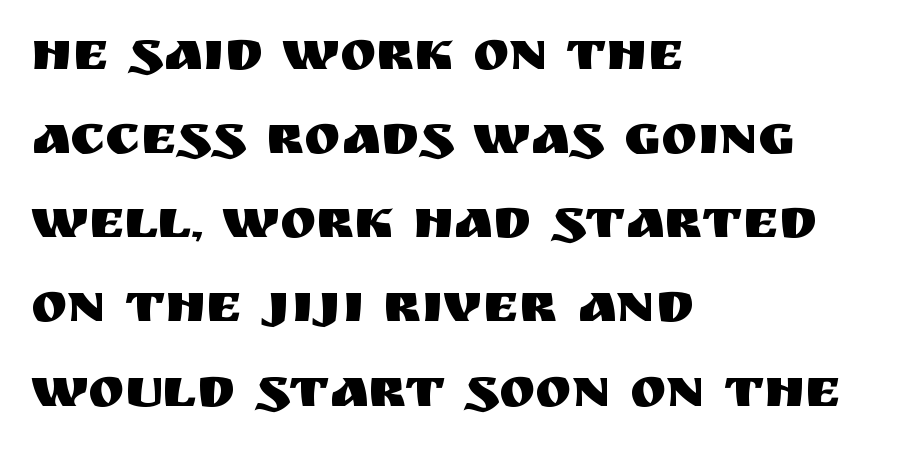
Each line starts at the same left margin while the right side varies. No extra tracking has been applied to these lines. Quick note: interline space is typical. Varying glyph widths throughout — classic text-font behaviour.
